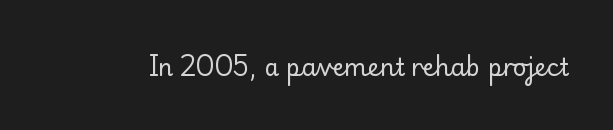
The image shows 24 px text type, upright; set normal letter spacing, not underlined.
